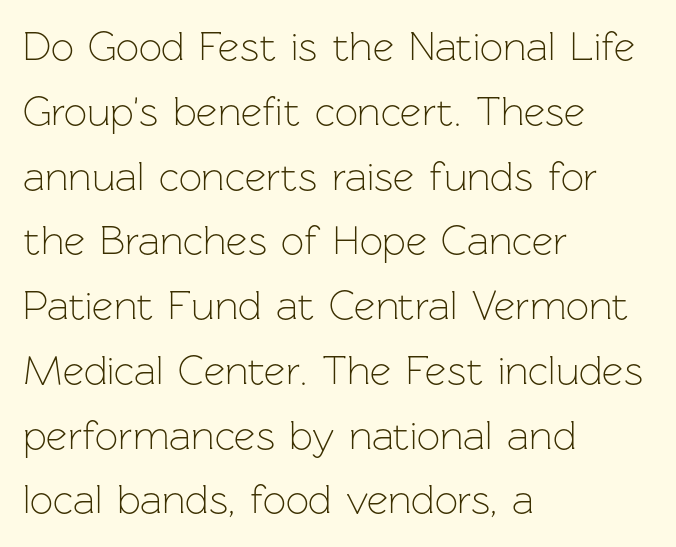
If you drew a line through each stem, it would be perfectly vertical. A typesetter would label this face a sans. Weight: in the light-to-regular range. Where is the straight margin? On the left. Looks like regular typesetting: each glyph gets only the width it needs.
